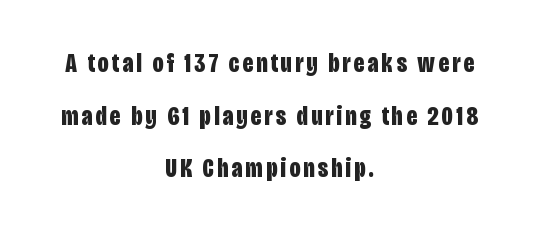
The image shows 27 px bold type, upright; set centered, loose line spacing (1.95x), not underlined.
